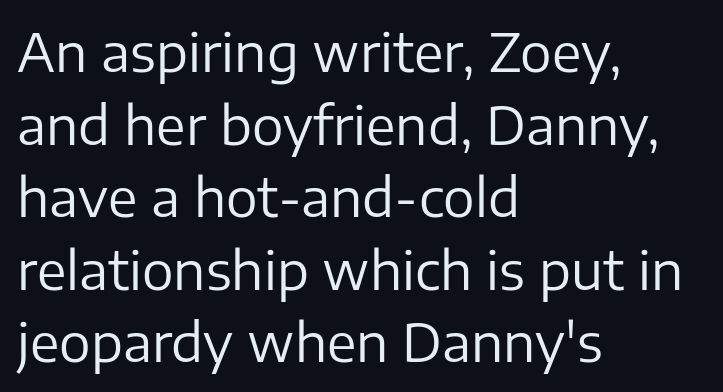
Grotesque or geometric, the face here clearly has no serifs. Letters rest on an invisible, unmarked baseline. Baseline-to-baseline distance is the conventional proportion of letter height. This rendering uses left alignment, leaving the right contour irregular.
